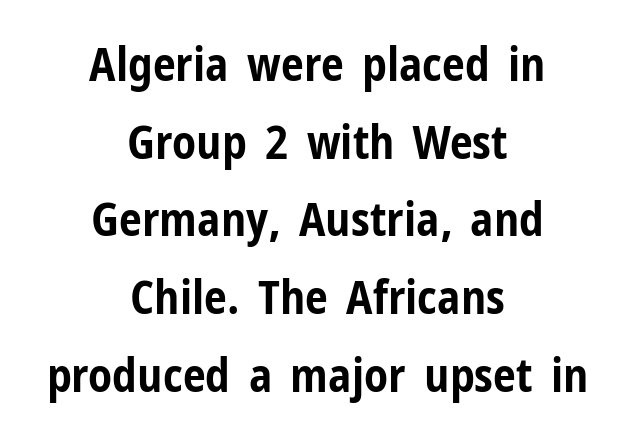
The image shows 46 px bold, condensed sans-serif type, upright; set centered, normal line spacing (1.69x), normal letter spacing, not underlined; low stroke contrast and a medium x-height.
